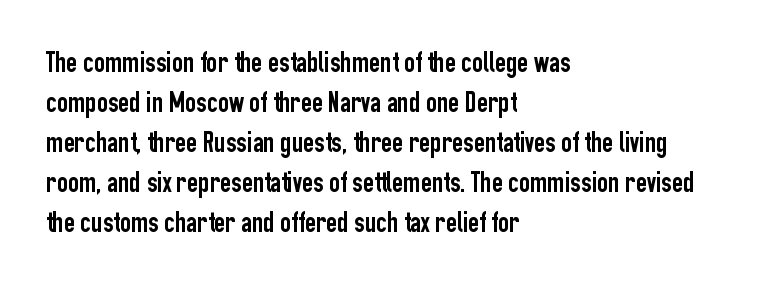
Beneath every word, the page is bare. The font family rendered here belongs to the sans-serif group. Ascenders rise straight up at ninety degrees. The rag falls on the right side of this text block. Here the designer chose a conventional face with non-uniform glyph widths. Tracking here is standard; glyphs follow each other at the usual distance.
